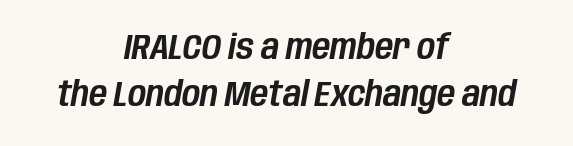
The rows are spaced the way most documents space them. When letters slant like this, we call the style italic. The face used here is rendered with its standard letterfit. The rendering uses natural spacing where letterforms have individual widths. Line starts and ends both wander, symmetrically. The string is rendered with underlining switched off.
